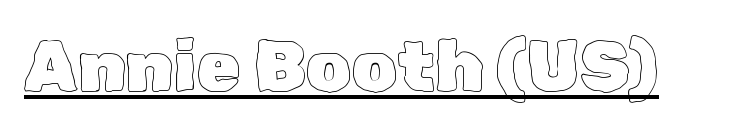
{"italic": "no", "width": "normal", "x_height": "medium", "monospaced": "no", "underline": "yes", "letter_spacing": "normal", "letter_spacing_em": 0.0, "glyph_px": 71}
